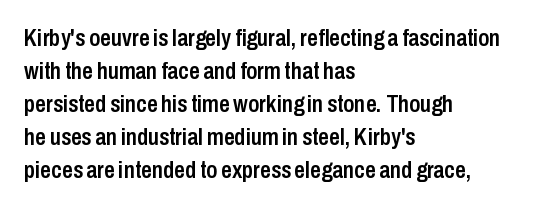
This rendering features lettering with no underline. Firm but not heavy-handed strokes: this text is semibold. Compared with typical body copy, the letter spacing here is the same. This sample is left-justified, so line endings fall wherever the words run out. Normally led — the rows are evenly, conventionally spaced.
